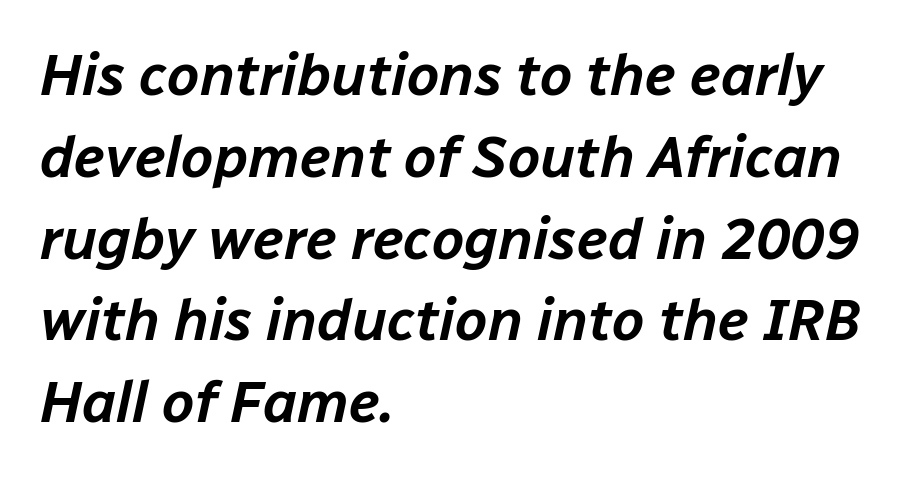
The image shows 58 px text type, italic (leaning right); set left-aligned, normal line spacing (1.41x), normal letter spacing, not underlined; low stroke contrast and a medium x-height.
